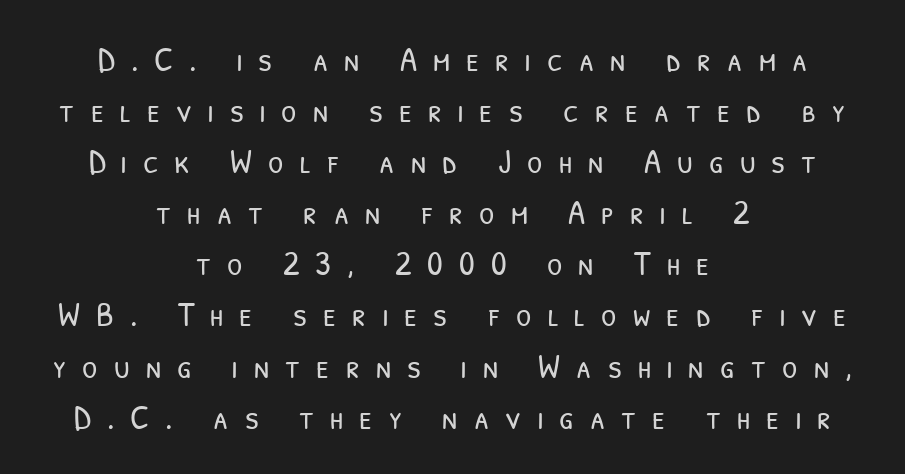
Q: Is the text bold? A: No.
Q: Is the typeface a serif or a sans-serif typeface? A: Sans-serif.
Q: Is the text underlined? A: No.
Q: How is the paragraph aligned? A: Centered.
Q: Is the spacing between letters normal or unusually wide? A: Unusually wide.
Q: Is the spacing between lines tight, normal or loose? A: Normal.
Q: Width (condensed, normal, or wide)? A: Condensed.
Q: Stroke contrast? A: Low.
Q: x-height? A: Medium.
Q: Monospaced? A: No.
